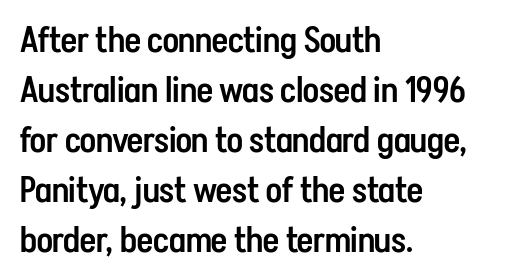
The image shows 35 px semibold, condensed sans-serif type, upright; set left-aligned, normal line spacing (1.43x), normal letter spacing, not underlined; low stroke contrast and a medium x-height.
